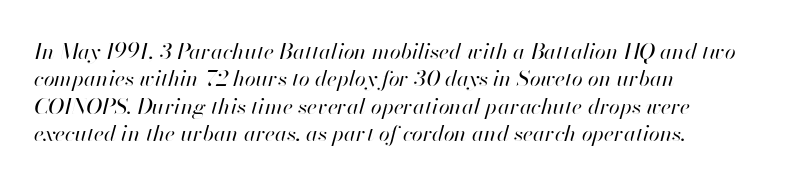
{"italic": "yes", "lean": "right", "slant_degrees": 13, "bold": "no", "underline": "no", "align": "left", "line_spacing_ratio": 1.24, "letter_spacing": "normal", "letter_spacing_em": 0.0, "glyph_px": 22}
